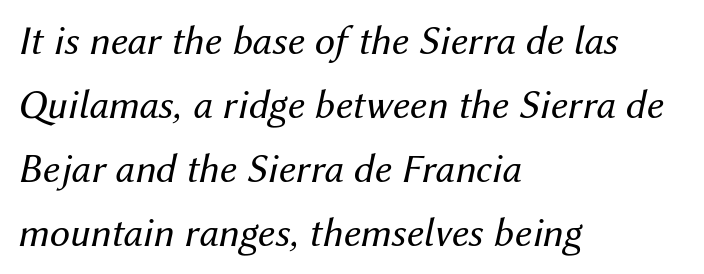
The image shows 41 px regular-weight type, italic (leaning right); set left-aligned, normal line spacing (1.56x), normal letter spacing, not underlined; medium stroke contrast and a medium x-height.
